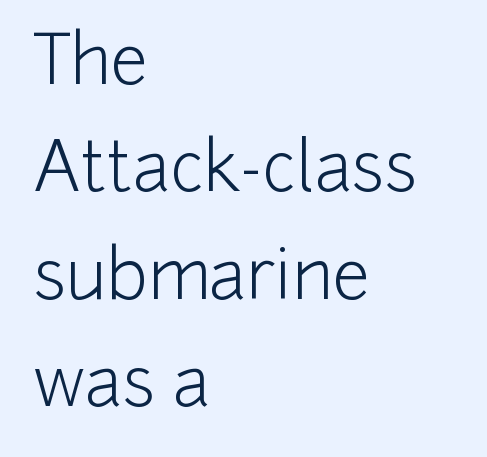
{"serif": "no", "italic": "no", "bold": "no", "weight": "light", "width": "normal", "stroke_contrast": "low", "x_height": "medium", "monospaced": "no", "underline": "no", "align": "left", "line_spacing": "normal", "line_spacing_ratio": 1.58, "letter_spacing": "normal", "letter_spacing_em": 0.0, "glyph_px": 68}
